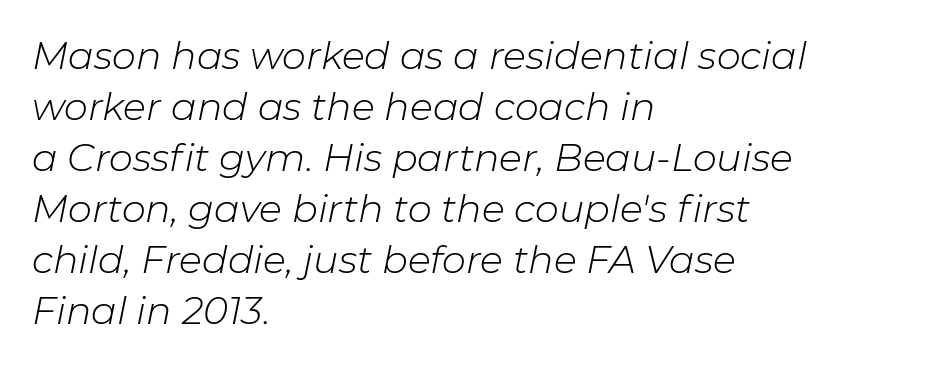
The image shows 38 px light type, italic (leaning right); set left-aligned, normal line spacing (1.34x), normal letter spacing, not underlined; low stroke contrast and a medium x-height.
